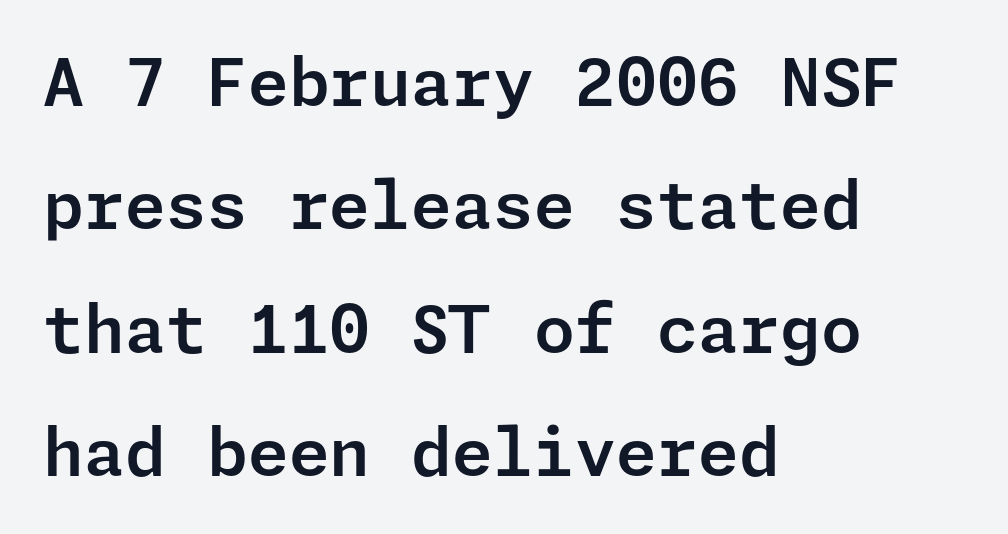
Q: Is the text italic (slanted)? A: No, it is upright.
Q: Is the typeface a serif or a sans-serif typeface? A: Sans-serif.
Q: Is the text underlined? A: No.
Q: How is the paragraph aligned? A: Left-aligned.
Q: Is the spacing between letters normal or unusually wide? A: Normal.
Q: Width (condensed, normal, or wide)? A: Normal.
Q: Stroke contrast? A: Low.
Q: x-height? A: Medium.
